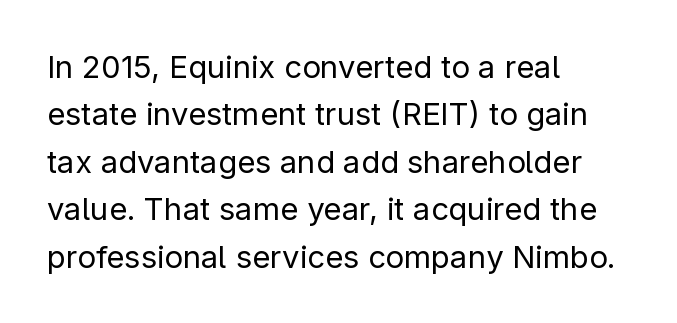
{"serif": "no", "italic": "no", "bold": "no", "weight": "regular", "width": "normal", "stroke_contrast": "low", "x_height": "medium", "monospaced": "no", "underline": "no", "align": "left", "line_spacing": "normal", "line_spacing_ratio": 1.53, "letter_spacing": "normal", "letter_spacing_em": 0.0, "glyph_px": 31}
